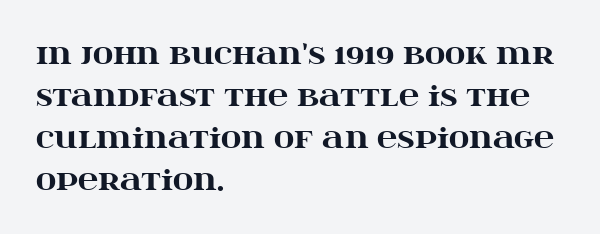
Here the designer chose a conventional face with non-uniform glyph widths. Underlining? Definitely not there. Typographic density is high because the face is bold. If you drew a line through each stem, it would be perfectly vertical.
